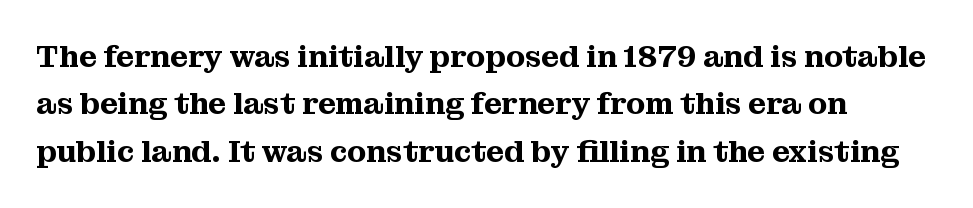
Words float on clear page, feet unadorned. Upright lettering throughout. The block of text has a typical density, with ordinary space between rows. Varying glyph widths throughout — classic text-font behaviour. Little horizontal feet cap the strokes, marking this as serif type.
